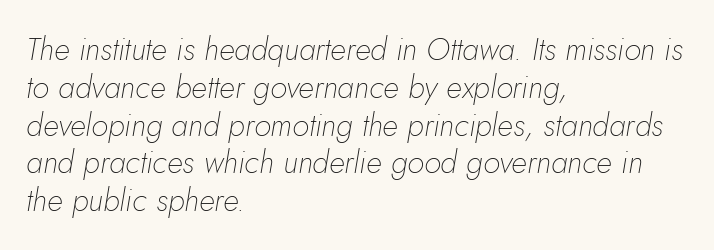
Q: Is the text bold? A: No.
Q: Is the text italic (slanted)? A: Yes, it leans right by about 5 degrees.
Q: Is the text underlined? A: No.
Q: How is the paragraph aligned? A: Left-aligned.
Q: Is the spacing between letters normal or unusually wide? A: Normal.
Q: Width (condensed, normal, or wide)? A: Normal.
Q: Stroke contrast? A: Low.
Q: x-height? A: Small.
Q: Monospaced? A: No.
